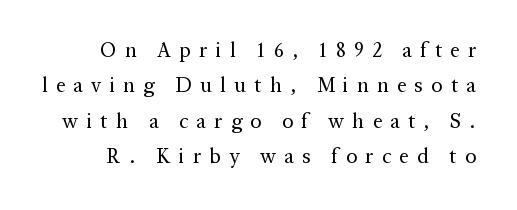
The typeface has the unassuming heft of standard copy or less. This rendering widens character spacing well past its baseline value. Notice how descenders clear the ascenders below comfortably — that's standard leading. The type sits square on the baseline with zero lean. Descenders are the only things crossing below the line.
